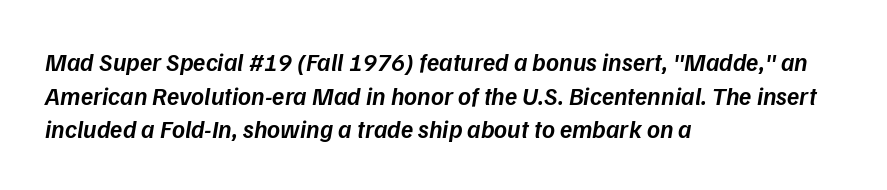
The image shows 25 px text type, italic (leaning right); set left-aligned, normal line spacing (1.35x), normal letter spacing, not underlined.
